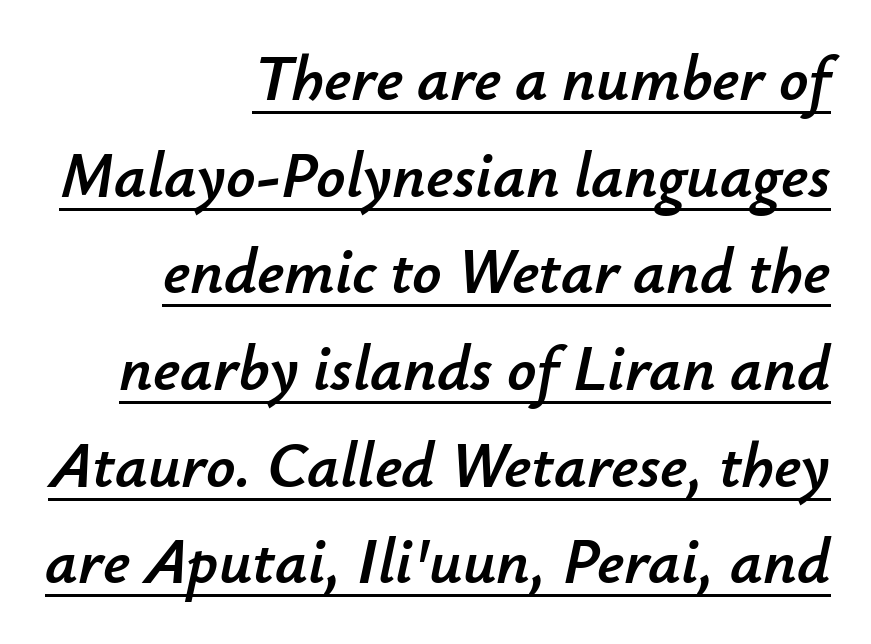
Q: Is the text italic (slanted)? A: Yes, it leans right by about 12 degrees.
Q: Is the text underlined? A: Yes.
Q: How is the paragraph aligned? A: Right-aligned.
Q: Is the spacing between letters normal or unusually wide? A: Normal.
Q: Is the spacing between lines tight, normal or loose? A: Normal.
Q: Width (condensed, normal, or wide)? A: Normal.
Q: Stroke contrast? A: Low.
Q: x-height? A: Small.
Q: Monospaced? A: No.
